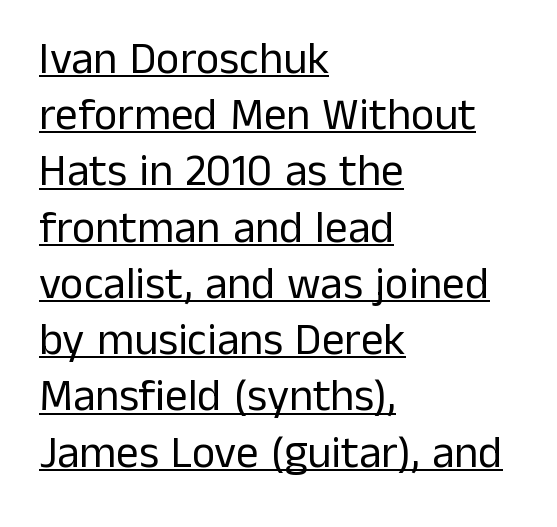
Q: Is the text bold? A: No.
Q: Is the text italic (slanted)? A: No, it is upright.
Q: Is the typeface a serif or a sans-serif typeface? A: Sans-serif.
Q: Is the text underlined? A: Yes.
Q: How is the paragraph aligned? A: Left-aligned.
Q: Is the spacing between letters normal or unusually wide? A: Normal.
Q: Is the spacing between lines tight, normal or loose? A: Normal.
Q: Width (condensed, normal, or wide)? A: Normal.
Q: Stroke contrast? A: Low.
Q: x-height? A: Medium.
Q: Monospaced? A: No.
